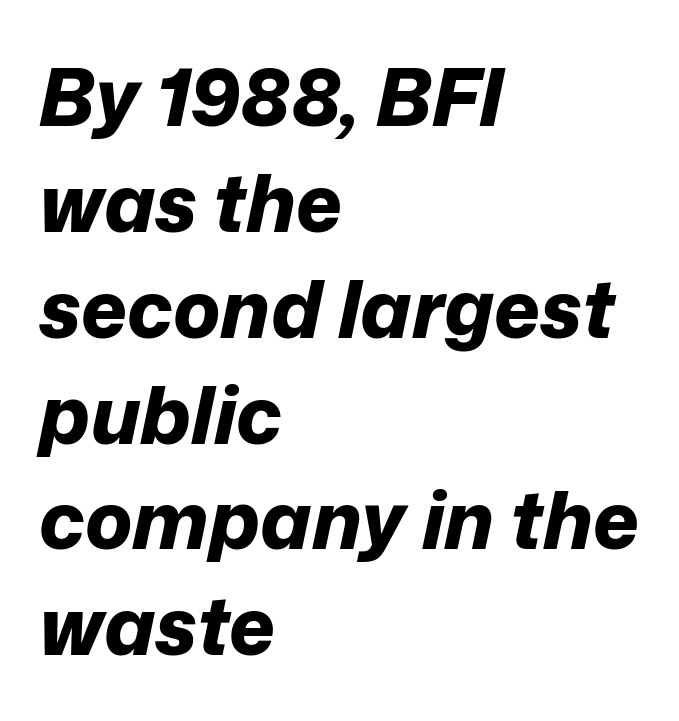
{"italic": "yes", "lean": "right", "slant_degrees": 12, "bold": "yes", "weight": "bold", "width": "normal", "stroke_contrast": "low", "x_height": "medium", "monospaced": "no", "underline": "no", "align": "left", "line_spacing": "normal", "line_spacing_ratio": 1.34, "letter_spacing": "normal", "letter_spacing_em": 0.0, "glyph_px": 79}
